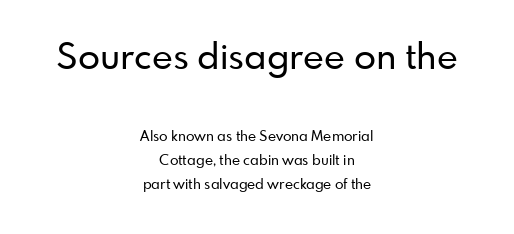
The image shows 36 px sans-serif type, upright; set centered, line spacing 1.71x, normal letter spacing, not underlined; the first (top) block is 2.57x larger; low stroke contrast and a small x-height.
